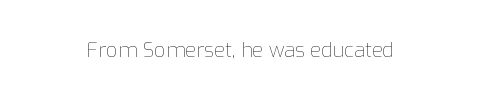
Q: Is the text bold? A: No.
Q: Is the text italic (slanted)? A: No, it is upright.
Q: Is the text underlined? A: No.
Q: How is the paragraph aligned? A: Centered.
Q: Is the spacing between letters normal or unusually wide? A: Normal.
